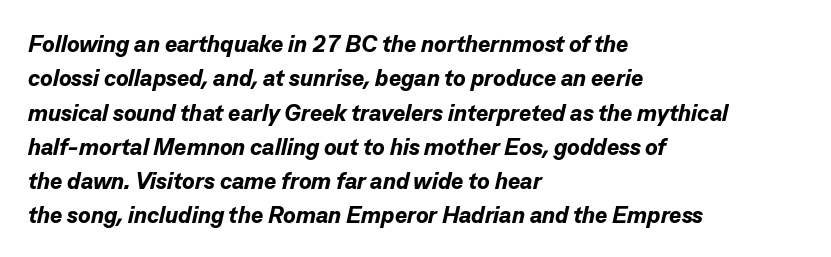
This sample uses plain, unmodified letter spacing. Does the copy run flush right? No — it runs flush left. The letters are bold, with thick, heavy strokes. A clean baseline with only descenders dipping below it. Each new line begins a customary step beneath the previous one.
